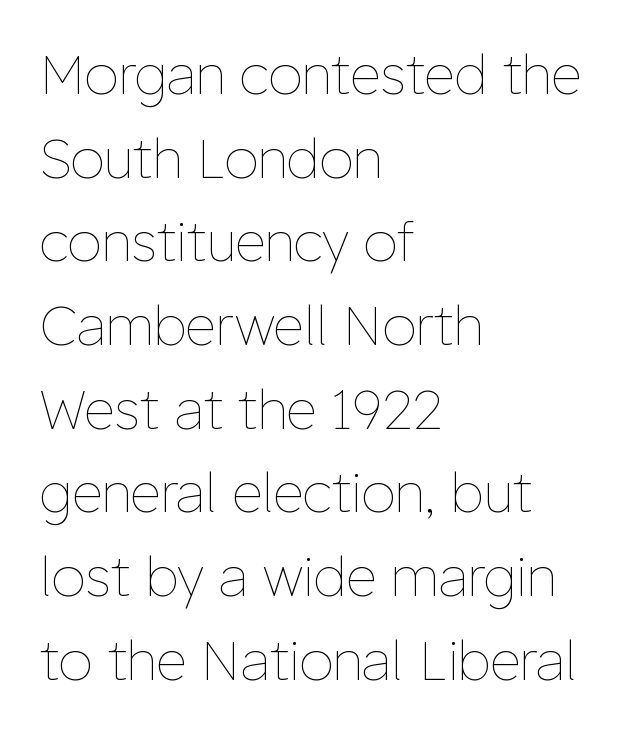
{"italic": "no", "bold": "no", "weight": "thin", "width": "normal", "stroke_contrast": "low", "x_height": "medium", "monospaced": "no", "underline": "no", "align": "left", "line_spacing": "normal", "line_spacing_ratio": 1.55, "letter_spacing": "normal", "letter_spacing_em": 0.0, "glyph_px": 54}
